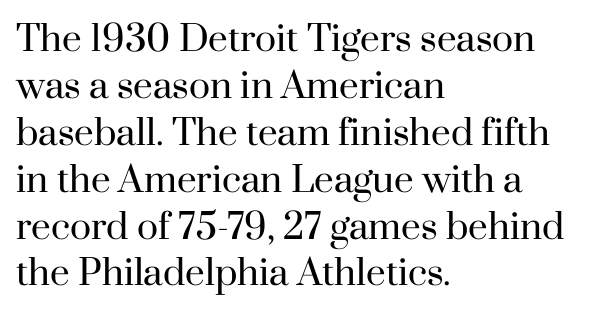
The image shows 35 px regular-weight serif type, upright; set left-aligned, normal line spacing (1.34x), normal letter spacing, not underlined; high stroke contrast and a small x-height.
